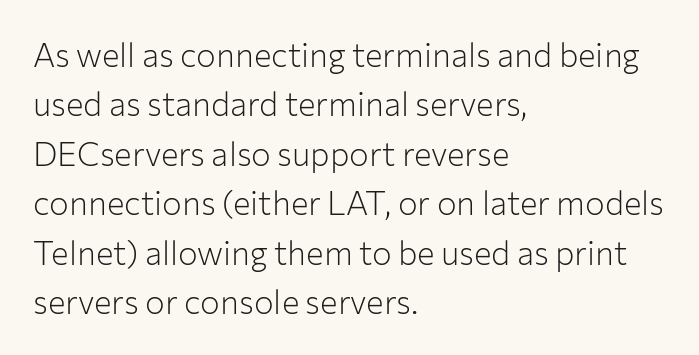
{"serif": "no", "italic": "no", "bold": "no", "weight": "light", "width": "normal", "stroke_contrast": "low", "x_height": "medium", "monospaced": "no", "underline": "no", "align": "left", "line_spacing": "normal", "line_spacing_ratio": 1.5, "letter_spacing": "normal", "letter_spacing_em": 0.0, "glyph_px": 33}
